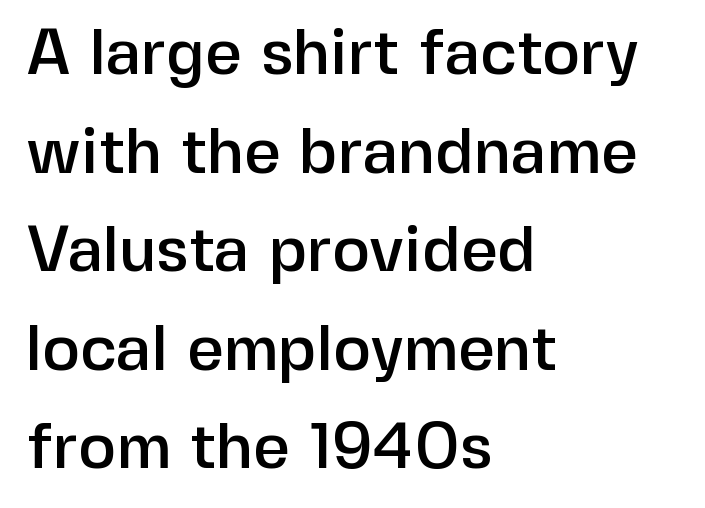
The image shows 64 px sans-serif type, upright; set left-aligned, normal line spacing (1.54x), normal letter spacing, not underlined; low stroke contrast and a medium x-height.
